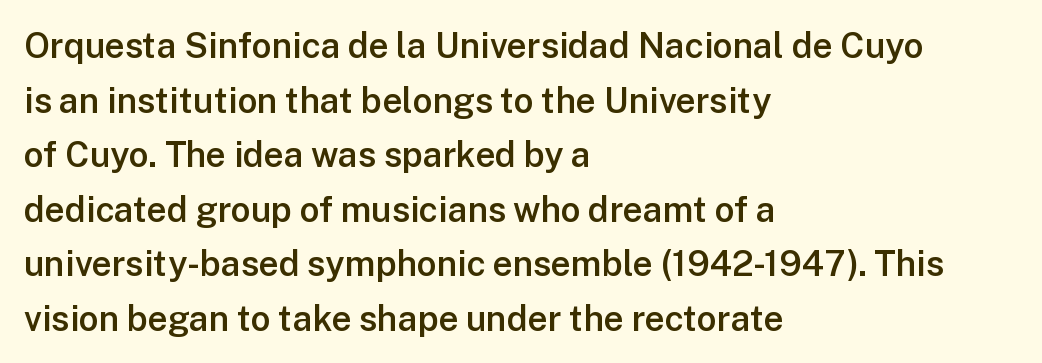
Q: Is the text bold? A: Semi-bold.
Q: Is the text italic (slanted)? A: No, it is upright.
Q: Is the typeface a serif or a sans-serif typeface? A: Sans-serif.
Q: Is the text underlined? A: No.
Q: How is the paragraph aligned? A: Left-aligned.
Q: Is the spacing between letters normal or unusually wide? A: Normal.
Q: Is the spacing between lines tight, normal or loose? A: Normal.
Q: Width (condensed, normal, or wide)? A: Normal.
Q: Stroke contrast? A: Low.
Q: x-height? A: Medium.
Q: Monospaced? A: No.
